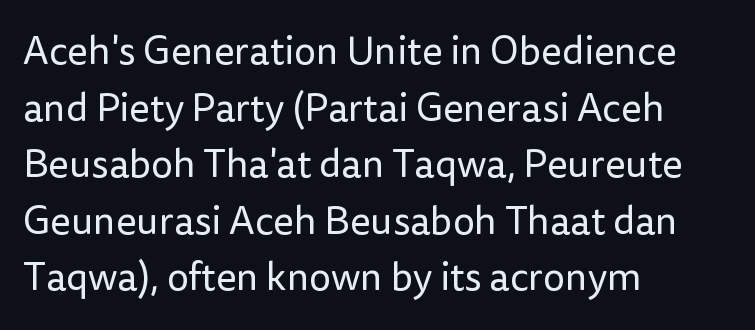
Rendered with straight, roman letterforms. Each word holds together tightly as a unit, with standard inter-letter gaps. Beneath every word, the page is bare. The passage is arranged the way most books set body copy — flush left. Successive baselines arrive at the customary interval.
